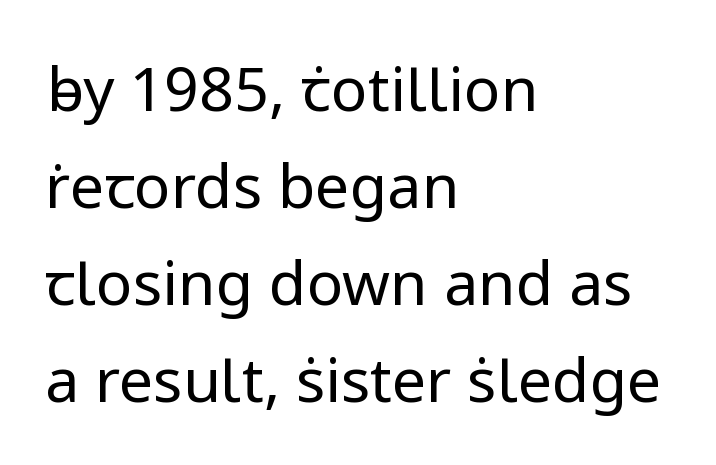
There is no visible air inserted between adjacent glyphs. Every row of glyphs begins at an identical x-position on the left. Vertical spacing — default. Note: no serifs on the glyphs. You could not count columns in this text — the font is proportionally spaced.
